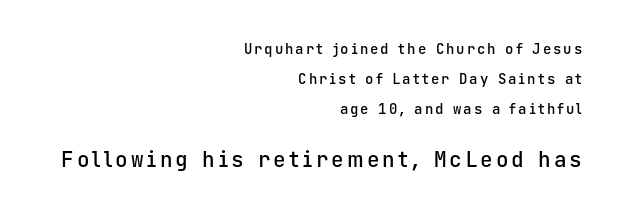
{"italic": "no", "bold": "semi", "underline": "no", "align": "right", "line_spacing": "loose", "line_spacing_ratio": 2.13, "larger_block": "second", "size_ratio": 1.5, "glyph_px": 21}
